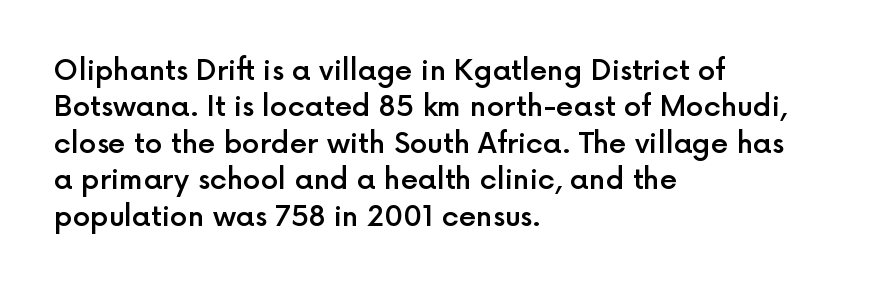
Q: Is the text bold? A: Semi-bold.
Q: Is the text italic (slanted)? A: No, it is upright.
Q: Is the typeface a serif or a sans-serif typeface? A: Sans-serif.
Q: Is the text underlined? A: No.
Q: How is the paragraph aligned? A: Left-aligned.
Q: Is the spacing between letters normal or unusually wide? A: Normal.
Q: Is the spacing between lines tight, normal or loose? A: Normal.
Q: Width (condensed, normal, or wide)? A: Normal.
Q: x-height? A: Medium.
Q: Monospaced? A: No.
